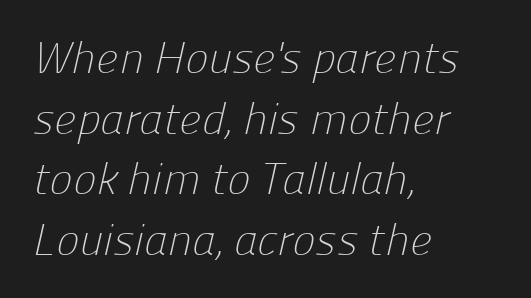
{"serif": "no", "bold": "no", "weight": "light", "width": "normal", "stroke_contrast": "low", "x_height": "medium", "monospaced": "no", "underline": "no", "align": "left", "line_spacing": "normal", "line_spacing_ratio": 1.38, "letter_spacing": "normal", "letter_spacing_em": 0.0, "glyph_px": 44}
